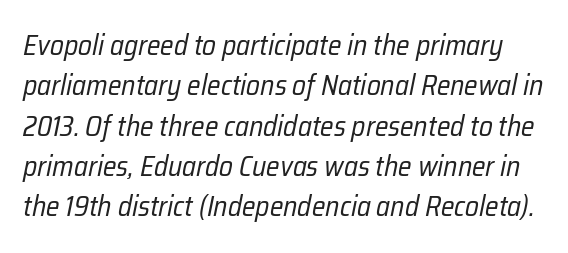
The image shows 28 px regular-weight, condensed type, italic (leaning right); set normal line spacing (1.44x), normal letter spacing, not underlined; low stroke contrast and a medium x-height.
